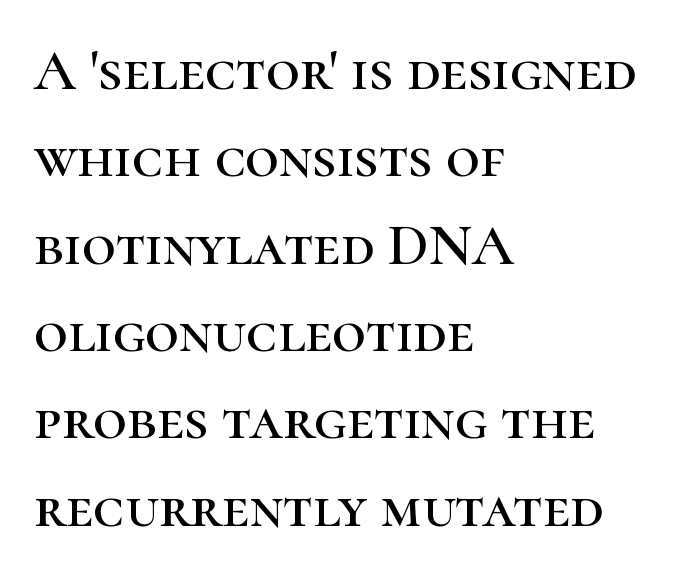
Glyph-to-glyph distance matches everyday printed text. The string is rendered with underlining switched off. Note: serifs present on the glyphs. You can tell it's not italic because the verticals are truly vertical. Line starts are locked; line ends wander. A typesetter would call this proportional, since set widths differ per character.
